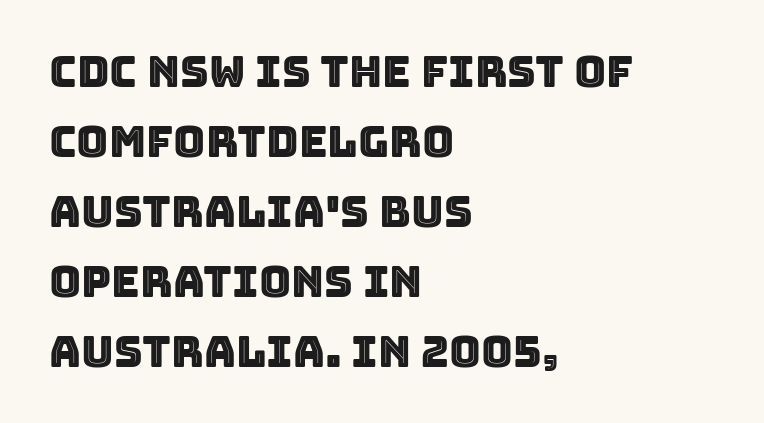
Note the varied advance widths — an 'i' is clearly narrower than an 'm'. Here the glyphs are tracked normally, forming tight word shapes. Quick note: underline off. Layout note: lines flush left. Does the lettering tilt? It doesn't — this is upright. The line-height multiplier appears to be the usual default.
